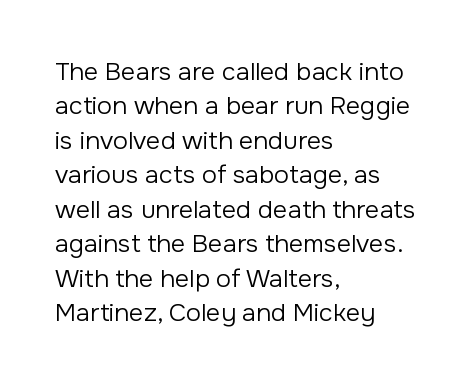
Spacing between characters is what you'd get straight out of the box. The passage shown is not underscored anywhere. The lines in this sample share a left origin and differ only in where they stop. The lines sit at an ordinary, default distance from one another. Is the type heavy? It reads as light-to-regular instead.
